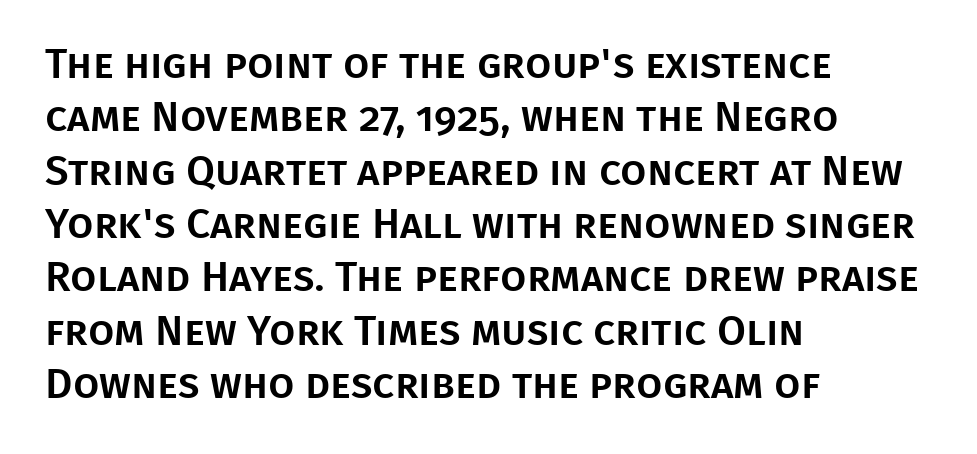
The image shows 42 px sans-serif type, upright; set left-aligned, normal line spacing (1.27x), normal letter spacing, not underlined; low stroke contrast and a large x-height.
